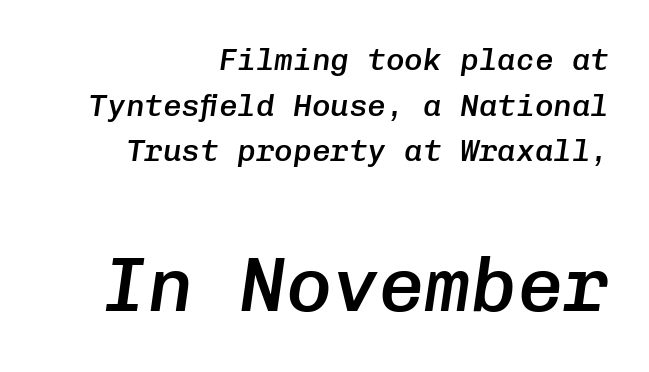
If you drew a line through each stem, it would be angled. Monospaced: the letters line up in strict vertical columns. This layout puts the modest block above and the oversized block below. A clean baseline with only descenders dipping below it. The letters are semibold — heavier than regular but short of a full bold. Nothing unusual about the tracking: characters are spaced as the font intends.
